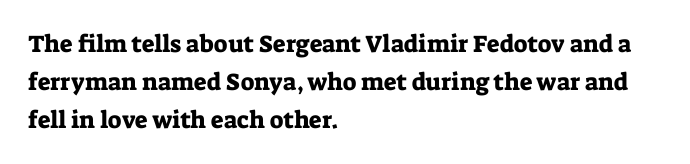
The specimen omits any rule beneath the text block's lines. Alignment: flush left. Italic? Not at all — the glyphs are vertical. The lines sit at an ordinary, default distance from one another. You could call the tracking neutral — neither tight nor loose.
